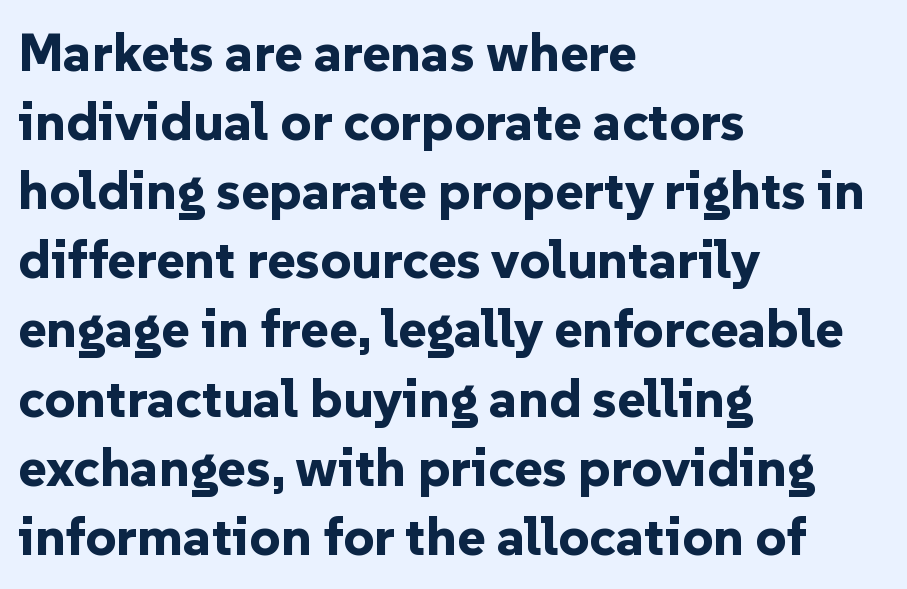
This is sans-serif lettering, the kind often seen on screens and signage. The font is running at its bold setting. The font's upright variant was chosen for this text. Varying glyph widths throughout — classic text-font behaviour.
